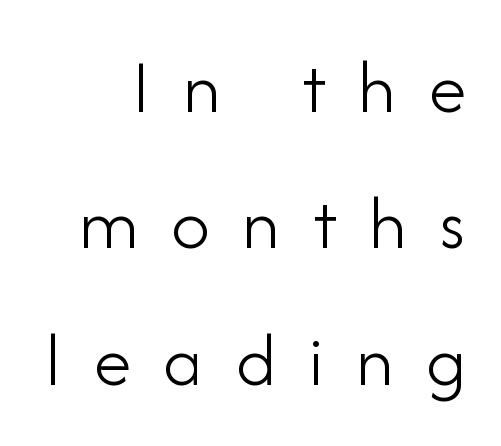
{"serif": "no", "italic": "no", "bold": "no", "weight": "light", "width": "normal", "stroke_contrast": "low", "x_height": "small", "monospaced": "no", "underline": "no", "align": "right", "line_spacing_ratio": 1.77, "letter_spacing": "wide", "letter_spacing_em": 0.42, "glyph_px": 77}
